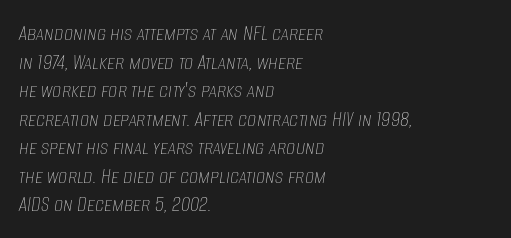
The image shows 23 px text type, italic (leaning right); set left-aligned, line spacing 1.24x, normal letter spacing, not underlined.
